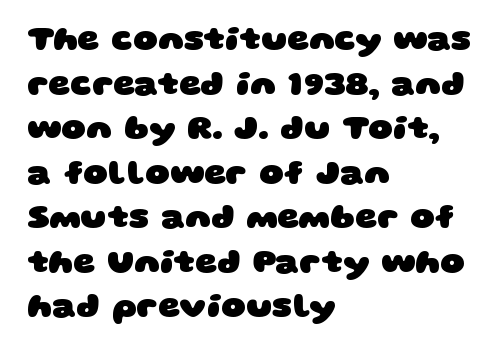
Students, note that the glyphs here touch the page at normal intervals. Typographic density is high because the face is bold. The characters display no serif detailing; their extremities are plain. Regarding leading, the lines here are spaced in the standard way.
